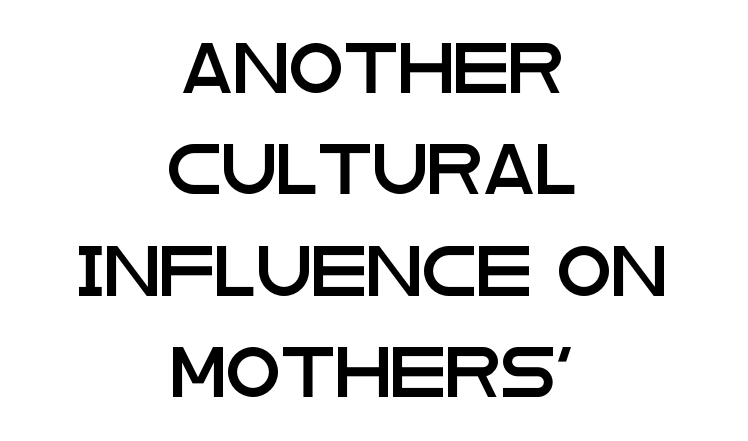
Default kerning and tracking; the words read as compact shapes. Leading is clearly above the norm, producing a sparse column. Just letters on the line, the space beneath them empty. Teacher's note: observe the equal gaps on both sides — that is centered alignment.
